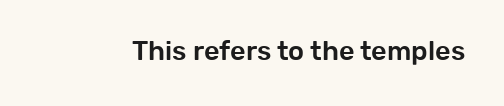
Q: Is the text italic (slanted)? A: No, it is upright.
Q: Is the text underlined? A: No.
Q: Is the spacing between letters normal or unusually wide? A: Normal.
